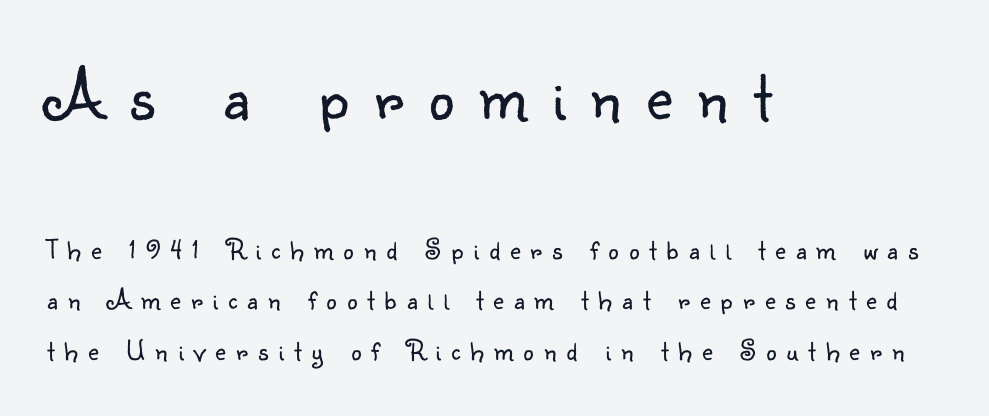
{"serif": "no", "italic": "no", "bold": "no", "weight": "light", "width": "normal", "stroke_contrast": "low", "x_height": "small", "monospaced": "no", "underline": "no", "align": "left", "line_spacing_ratio": 1.74, "letter_spacing": "wide", "letter_spacing_em": 0.35, "larger_block": "first", "size_ratio": 2.48, "glyph_px": 72}
